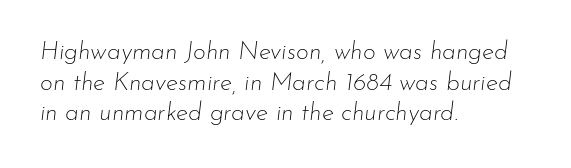
{"italic": "yes", "lean": "right", "slant_degrees": 7, "bold": "no", "underline": "no", "align": "left", "line_spacing_ratio": 1.23, "letter_spacing": "normal", "letter_spacing_em": 0.0, "glyph_px": 25}
